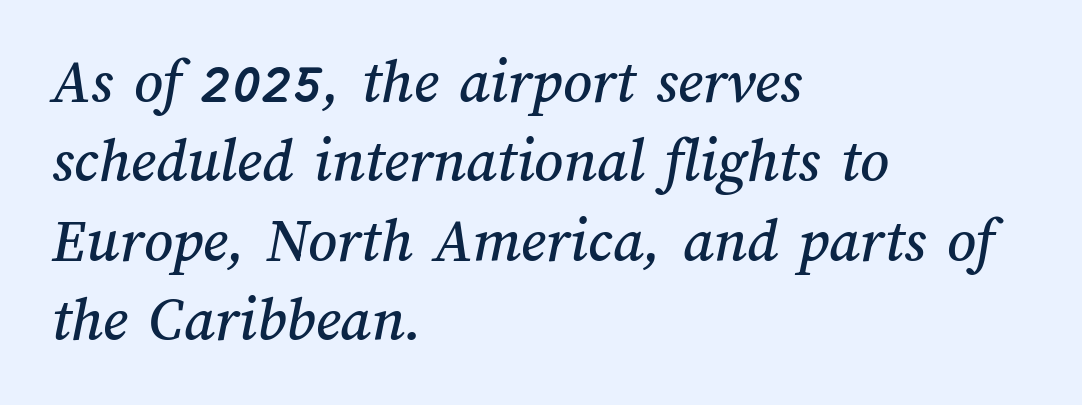
The image shows 63 px text type; set left-aligned, normal line spacing (1.26x), normal letter spacing, not underlined; medium stroke contrast and a medium x-height.
